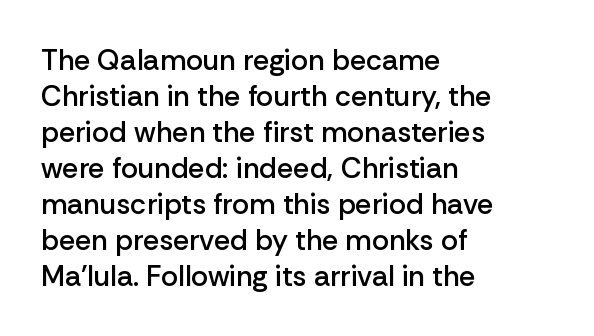
{"serif": "no", "italic": "no", "bold": "semi", "weight": "semibold", "width": "normal", "stroke_contrast": "low", "x_height": "medium", "monospaced": "no", "underline": "no", "align": "left", "line_spacing_ratio": 1.24, "letter_spacing": "normal", "letter_spacing_em": 0.0, "glyph_px": 29}
